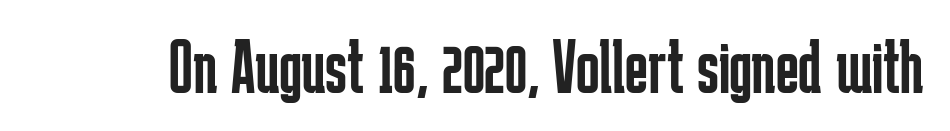
Q: Is the text bold? A: No.
Q: Is the text italic (slanted)? A: No, it is upright.
Q: Is the typeface a serif or a sans-serif typeface? A: Sans-serif.
Q: Is the text underlined? A: No.
Q: Is the spacing between letters normal or unusually wide? A: Normal.
Q: Width (condensed, normal, or wide)? A: Condensed.
Q: Stroke contrast? A: Low.
Q: x-height? A: Medium.
Q: Monospaced? A: No.
